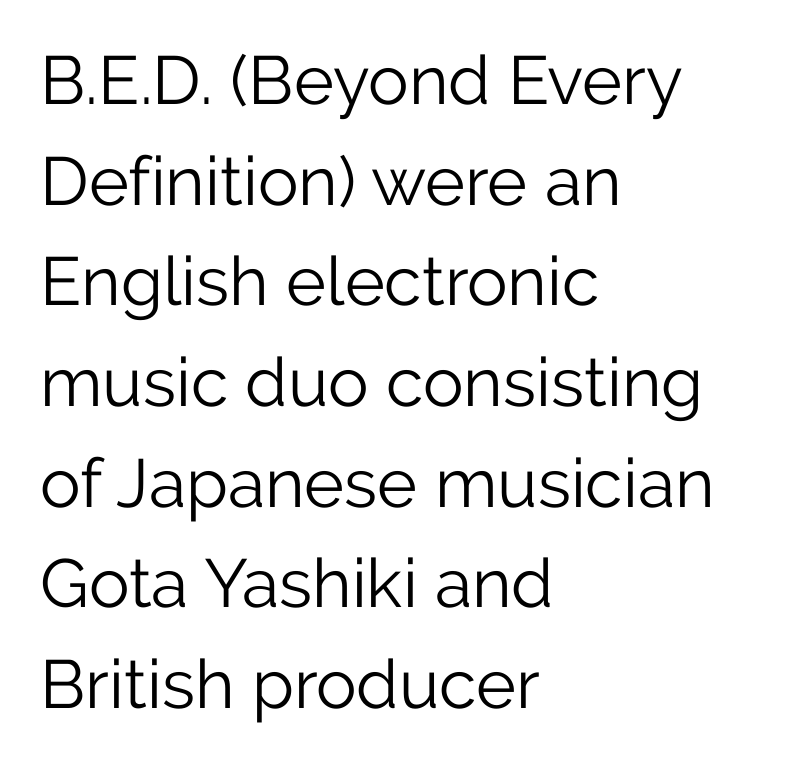
Q: Is the text bold? A: No.
Q: Is the text italic (slanted)? A: No, it is upright.
Q: Is the typeface a serif or a sans-serif typeface? A: Sans-serif.
Q: Is the text underlined? A: No.
Q: How is the paragraph aligned? A: Left-aligned.
Q: Is the spacing between letters normal or unusually wide? A: Normal.
Q: Is the spacing between lines tight, normal or loose? A: Normal.
Q: Width (condensed, normal, or wide)? A: Normal.
Q: Stroke contrast? A: Low.
Q: x-height? A: Medium.
Q: Monospaced? A: No.
